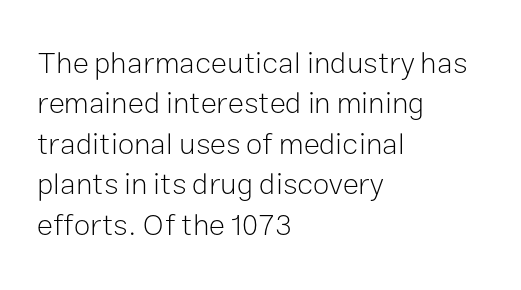
The image shows 30 px light sans-serif type, upright; set left-aligned, normal line spacing (1.35x), normal letter spacing, not underlined; low stroke contrast and a medium x-height.
